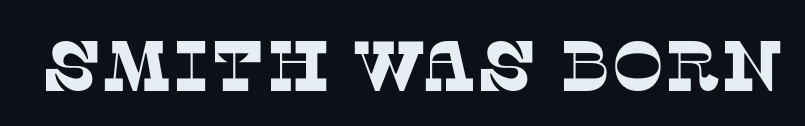
{"serif": "yes", "width": "normal", "stroke_contrast": "low", "x_height": "large", "monospaced": "no", "underline": "no", "letter_spacing": "normal", "letter_spacing_em": 0.0, "glyph_px": 71}
